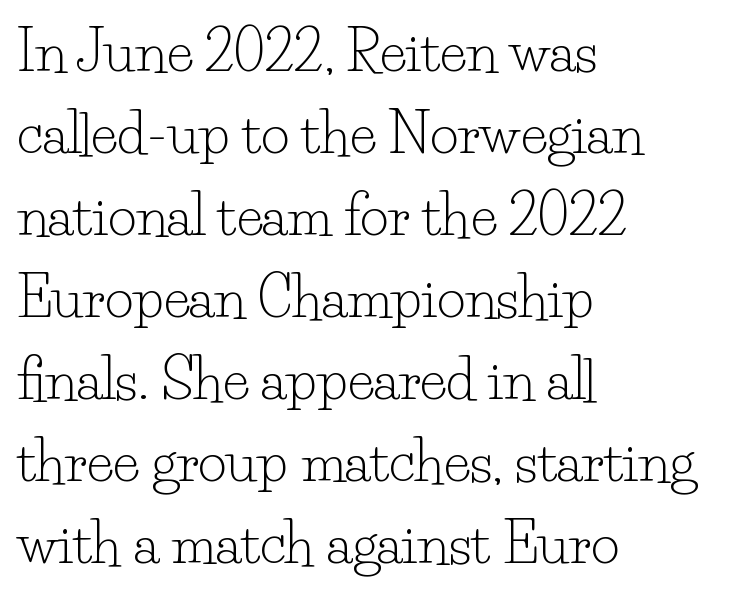
{"serif": "yes", "italic": "no", "bold": "no", "weight": "light", "width": "normal", "stroke_contrast": "low", "x_height": "small", "monospaced": "no", "underline": "no", "align": "left", "line_spacing": "normal", "line_spacing_ratio": 1.49, "letter_spacing": "normal", "letter_spacing_em": 0.0, "glyph_px": 55}
